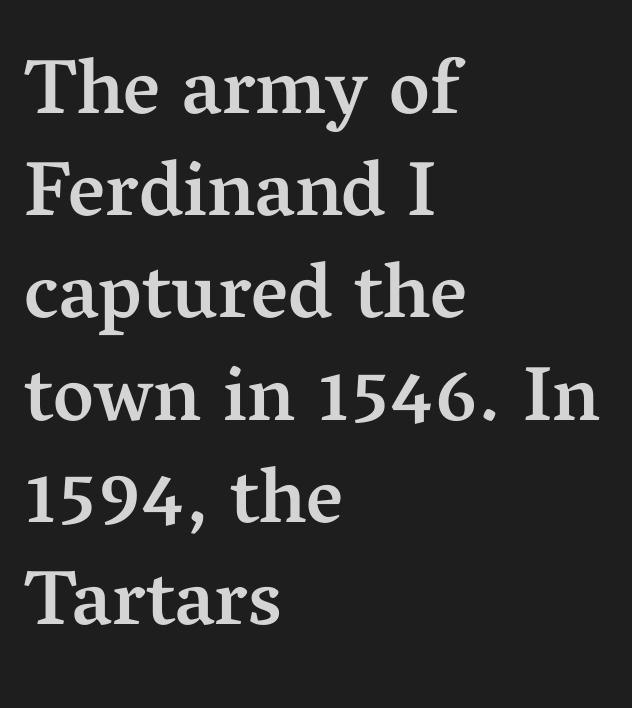
{"serif": "yes", "italic": "no", "bold": "semi", "weight": "semibold", "width": "normal", "stroke_contrast": "medium", "x_height": "medium", "monospaced": "no", "underline": "no", "align": "left", "line_spacing": "normal", "line_spacing_ratio": 1.31, "letter_spacing": "normal", "letter_spacing_em": 0.0, "glyph_px": 78}
